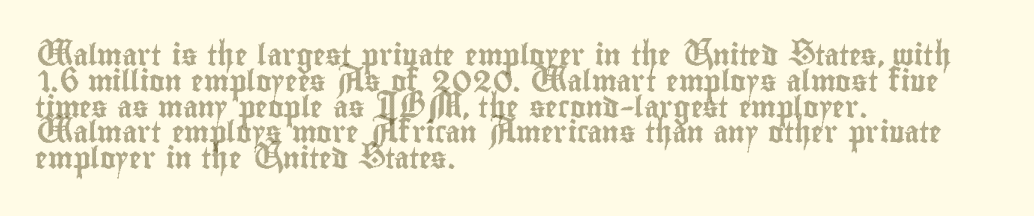
The image shows 21 px text type, upright; set left-aligned, line spacing 1.23x, normal letter spacing, not underlined.
